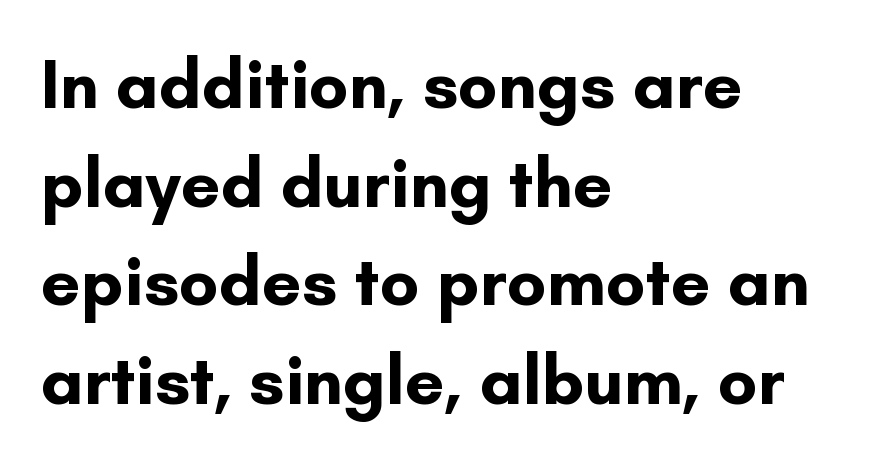
The image shows 70 px bold sans-serif type, upright; set left-aligned, normal line spacing (1.41x), normal letter spacing, not underlined; low stroke contrast and a small x-height.
